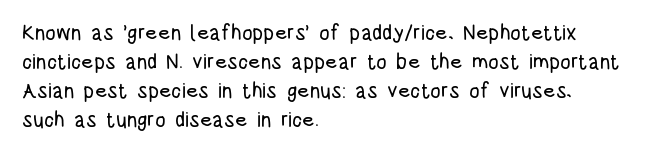
{"italic": "no", "underline": "no", "align": "left", "line_spacing": "normal", "line_spacing_ratio": 1.38, "letter_spacing": "normal", "letter_spacing_em": 0.0, "glyph_px": 21}
